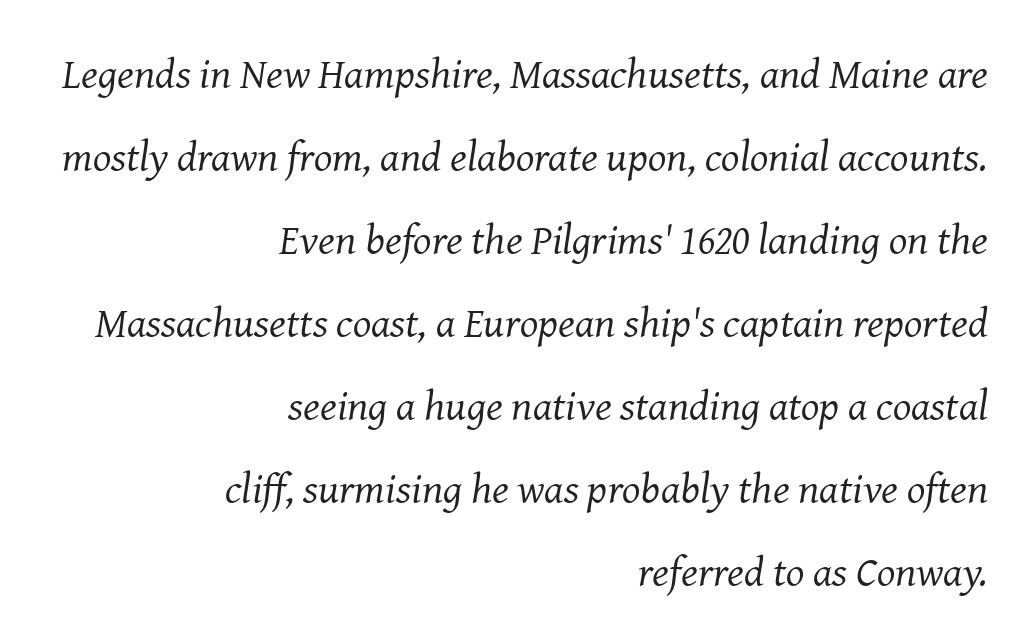
The image shows 43 px regular-weight serif type, italic (leaning right); set right-aligned, loose line spacing (1.93x), normal letter spacing, not underlined; medium stroke contrast and a medium x-height.
